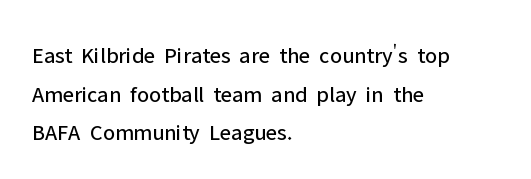
{"italic": "no", "bold": "no", "underline": "no", "align": "left", "line_spacing": "normal", "line_spacing_ratio": 1.68, "letter_spacing": "normal", "letter_spacing_em": 0.0, "glyph_px": 23}
